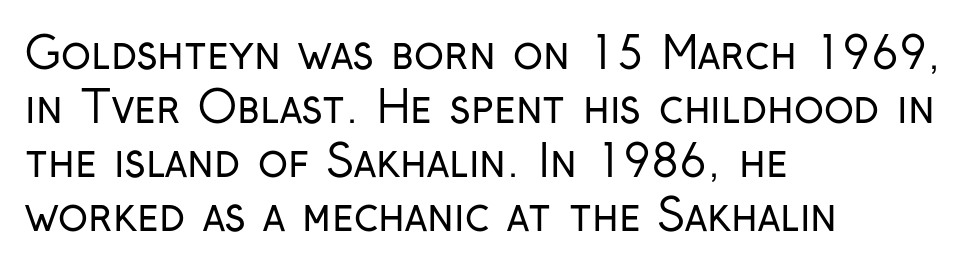
Q: Is the text bold? A: No.
Q: Is the text italic (slanted)? A: No, it is upright.
Q: Is the typeface a serif or a sans-serif typeface? A: Sans-serif.
Q: Is the text underlined? A: No.
Q: How is the paragraph aligned? A: Left-aligned.
Q: Is the spacing between letters normal or unusually wide? A: Normal.
Q: Width (condensed, normal, or wide)? A: Condensed.
Q: Stroke contrast? A: Low.
Q: x-height? A: Medium.
Q: Monospaced? A: No.
